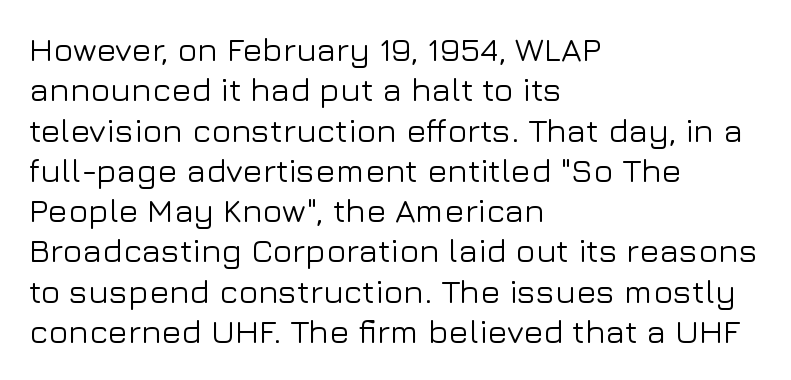
{"serif": "no", "italic": "no", "width": "normal", "stroke_contrast": "low", "x_height": "medium", "monospaced": "no", "underline": "no", "align": "left", "line_spacing_ratio": 1.22, "letter_spacing": "normal", "letter_spacing_em": 0.0, "glyph_px": 33}
